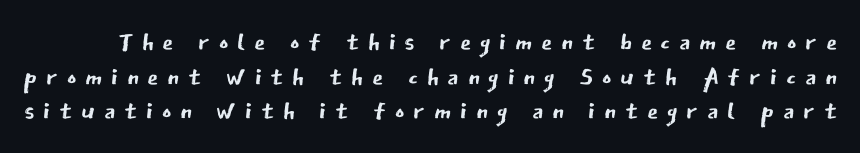
The image shows 36 px regular-weight sans-serif type, upright; set tight line spacing (0.96x), unusually wide letter spacing (+0.24 em), not underlined; low stroke contrast and a medium x-height.
